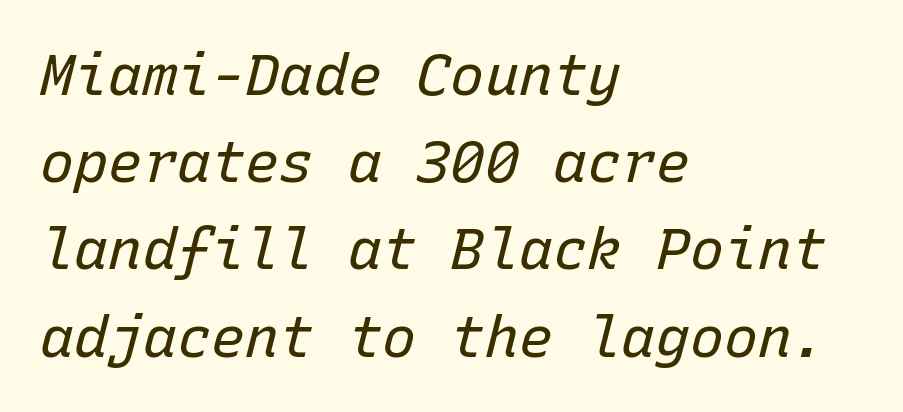
Q: Is the text bold? A: No.
Q: Is the text italic (slanted)? A: Yes, it leans right by about 15 degrees.
Q: Is the text underlined? A: No.
Q: How is the paragraph aligned? A: Left-aligned.
Q: Is the spacing between letters normal or unusually wide? A: Normal.
Q: Is the spacing between lines tight, normal or loose? A: Normal.
Q: Width (condensed, normal, or wide)? A: Normal.
Q: Stroke contrast? A: Low.
Q: x-height? A: Medium.
Q: Monospaced? A: Yes.
